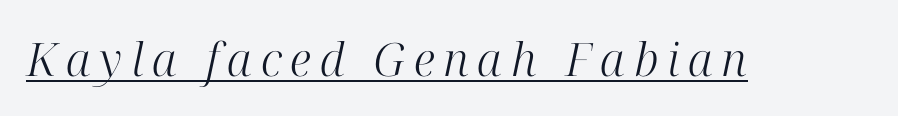
{"serif": "yes", "italic": "yes", "lean": "right", "slant_degrees": 12, "bold": "no", "weight": "light", "width": "normal", "stroke_contrast": "high", "x_height": "medium", "monospaced": "no", "underline": "yes", "glyph_px": 46}
